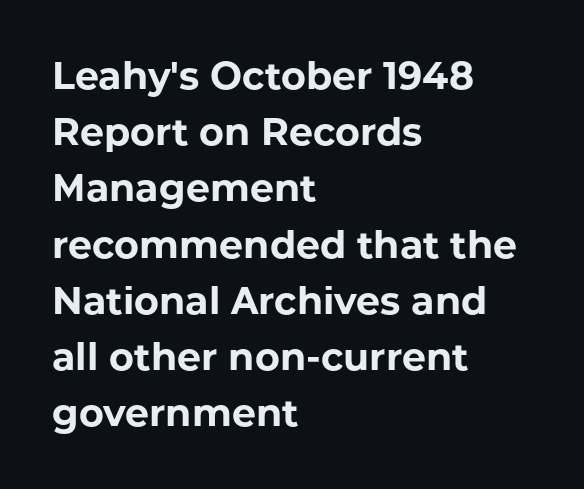
Honestly, the row spacing looks completely unremarkable. No feet cap the strokes, marking this as sans-serif type. Proportional: the letters do not fall into vertical columns. Just letters on the line, the space beneath them empty. The paragraph has a hard left edge and a soft right edge. Posture: straight, roman, zero tilt.
